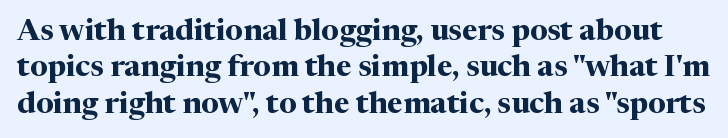
The letters advance in unequal steps, a hallmark of proportional type. The zone under the glyphs is completely vacant. Heft: maximum for text — a bold. The rendering keeps characters at their native spacing. The typeface chosen for these lines features serifs.
